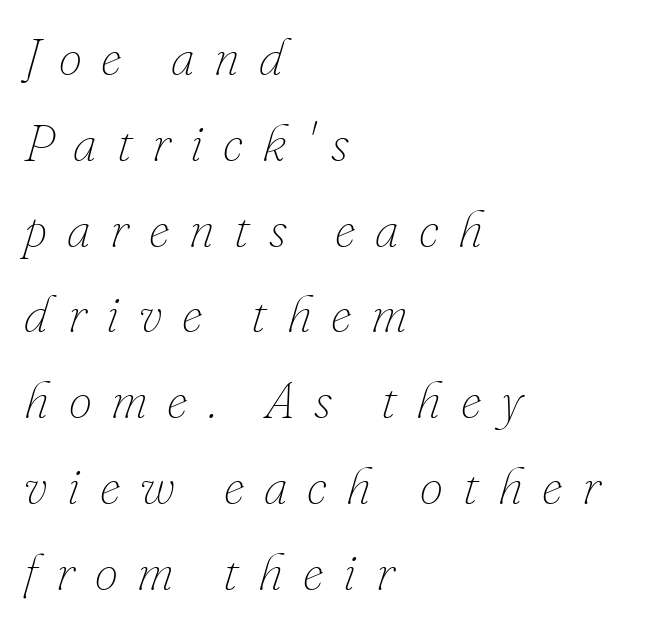
The zone under the glyphs is completely vacant. This is oblique type, the kind used for emphasis or titles. Horizontal bands of white between lines are of average thickness. Do the characters align in a grid? No, the font is proportional.
